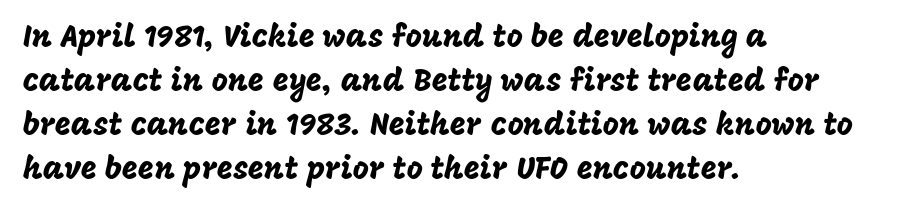
A typesetter would call this proportional, since set widths differ per character. Honestly, there is no underline to notice here at all. These lines sit exactly where default settings would place them. Unlike a traditional serif, this face leaves its strokes unadorned.
